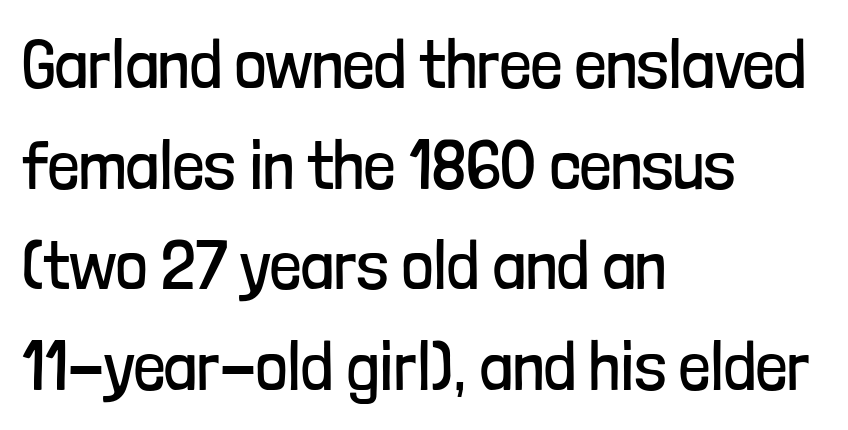
Q: Is the text bold? A: No.
Q: Is the text italic (slanted)? A: No, it is upright.
Q: Is the typeface a serif or a sans-serif typeface? A: Sans-serif.
Q: Is the text underlined? A: No.
Q: How is the paragraph aligned? A: Left-aligned.
Q: Is the spacing between letters normal or unusually wide? A: Normal.
Q: Is the spacing between lines tight, normal or loose? A: Normal.
Q: Width (condensed, normal, or wide)? A: Condensed.
Q: Stroke contrast? A: Low.
Q: x-height? A: Medium.
Q: Monospaced? A: No.
